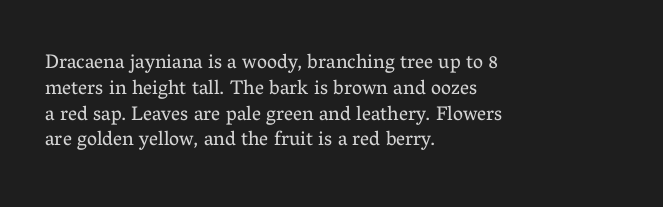
The image shows 20 px text type, upright; set left-aligned, normal line spacing (1.29x), normal letter spacing, not underlined.
